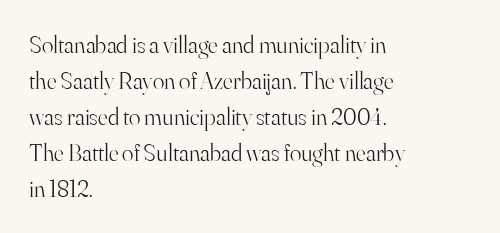
The image shows 24 px text type, upright; set left-aligned, normal line spacing (1.5x), normal letter spacing, not underlined.
